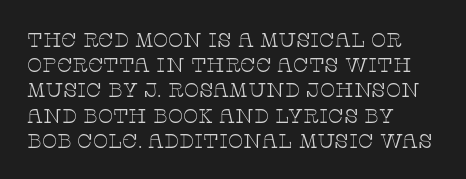
{"italic": "no", "bold": "no", "underline": "no", "align": "left", "line_spacing": "normal", "line_spacing_ratio": 1.26, "letter_spacing": "normal", "letter_spacing_em": 0.0, "glyph_px": 20}
